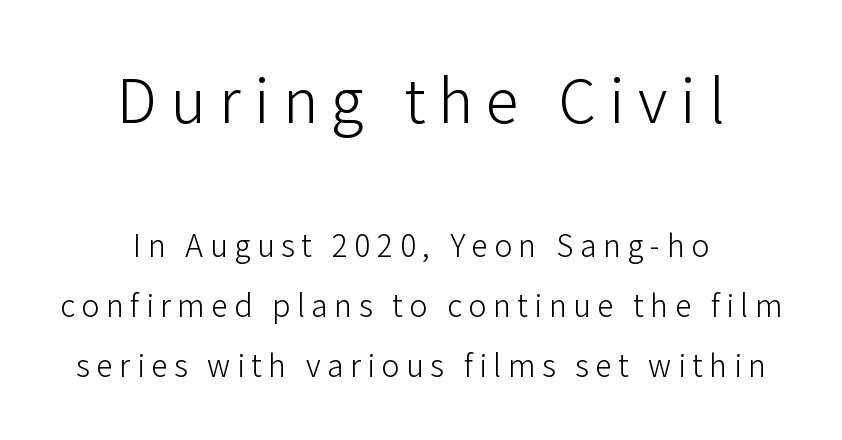
The font sits on the lighter half of the weight spectrum, regular included. Does the leading feel generous? Absolutely, it's lavish. Is this a fixed-width face? No — the glyphs have proportional, varying widths. The words here are not underlined. The designer gave the opening block more size than the closing block.
